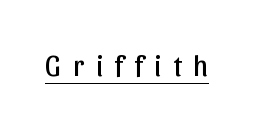
Q: Is the text bold? A: No.
Q: Is the text italic (slanted)? A: No, it is upright.
Q: Is the typeface a serif or a sans-serif typeface? A: Sans-serif.
Q: Is the text underlined? A: Yes.
Q: Is the spacing between letters normal or unusually wide? A: Unusually wide.
Q: Width (condensed, normal, or wide)? A: Normal.
Q: Stroke contrast? A: Low.
Q: x-height? A: Medium.
Q: Monospaced? A: No.
